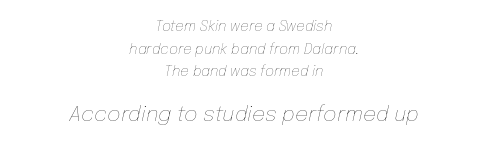
{"italic": "yes", "lean": "right", "slant_degrees": 12, "bold": "no", "underline": "no", "align": "center", "line_spacing": "normal", "line_spacing_ratio": 1.62, "letter_spacing": "normal", "letter_spacing_em": 0.0, "larger_block": "second", "size_ratio": 1.5, "glyph_px": 21}
